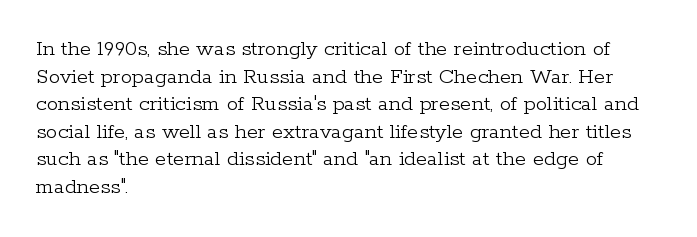
{"italic": "no", "bold": "no", "underline": "no", "align": "left", "line_spacing_ratio": 1.2, "letter_spacing": "normal", "letter_spacing_em": 0.0, "glyph_px": 23}
